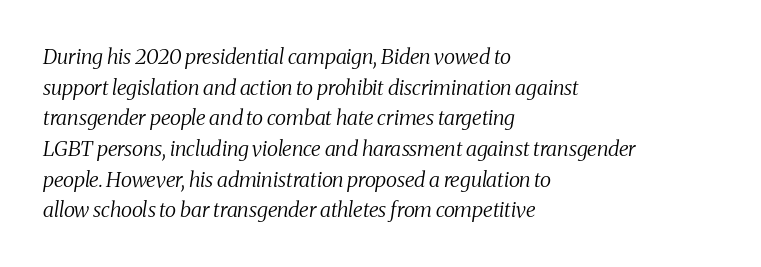
The image shows 21 px text type, italic (leaning right); set left-aligned, normal line spacing (1.46x), normal letter spacing, not underlined.
